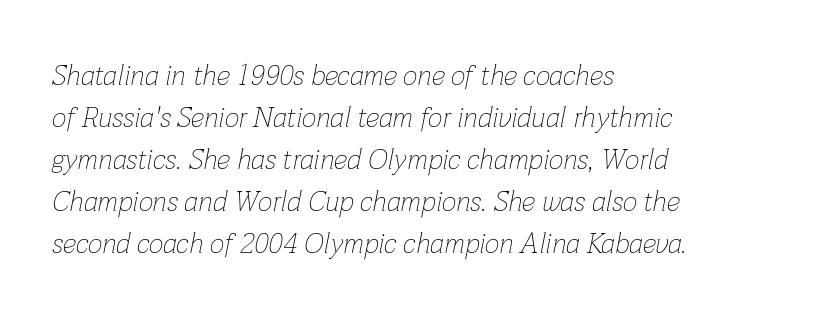
Each stroke keeps to a modest, everyday thickness or less. Plain, unruled lines of type. How would I describe the line gaps? Plain and ordinary. This rendering leaves character spacing at its baseline value.
